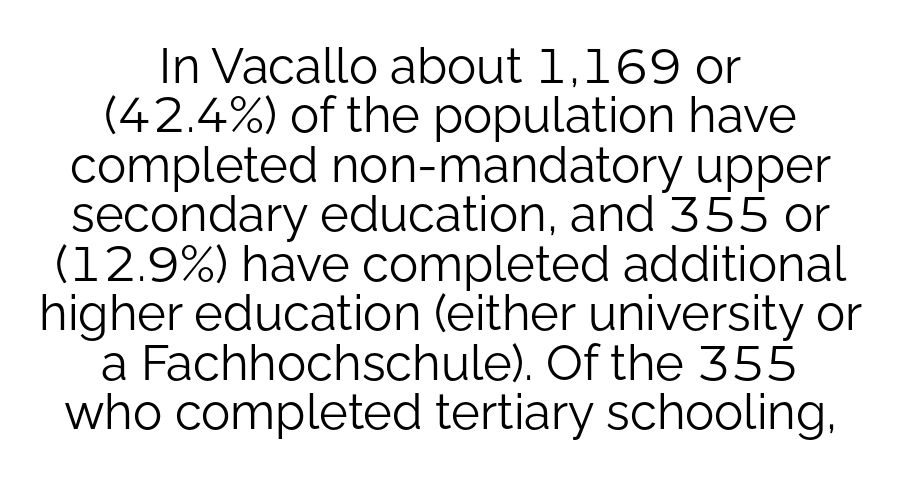
{"serif": "no", "italic": "no", "bold": "no", "weight": "light", "width": "normal", "stroke_contrast": "low", "x_height": "medium", "monospaced": "no", "underline": "no", "align": "center", "line_spacing": "tight", "line_spacing_ratio": 1.01, "letter_spacing": "normal", "letter_spacing_em": 0.0, "glyph_px": 49}
